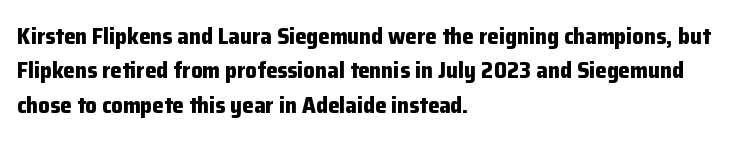
The image shows 23 px bold type, upright; set left-aligned, normal line spacing (1.49x), normal letter spacing, not underlined.
